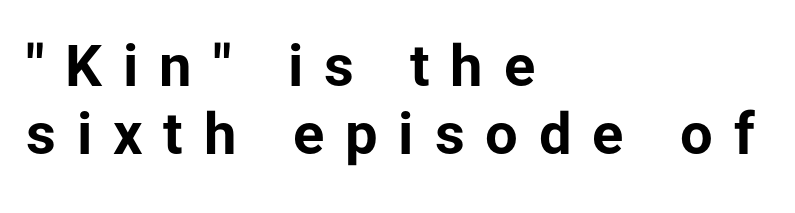
{"serif": "no", "italic": "no", "bold": "yes", "weight": "bold", "width": "normal", "stroke_contrast": "low", "x_height": "medium", "monospaced": "no", "underline": "no", "align": "left", "line_spacing_ratio": 1.18, "letter_spacing": "wide", "letter_spacing_em": 0.36, "glyph_px": 58}
